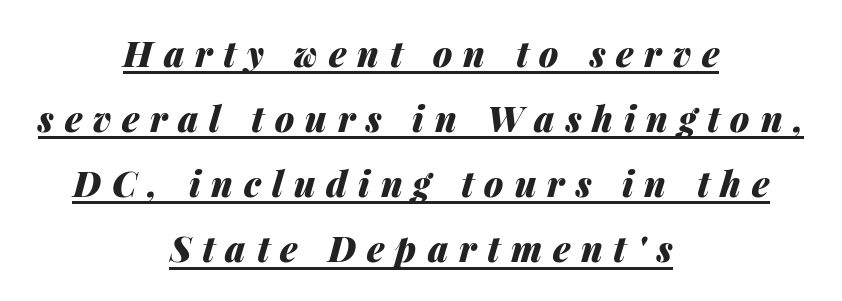
The image shows 35 px heavy type, italic (leaning right); set centered, line spacing 1.86x, unusually wide letter spacing (+0.31 em), underlined; medium stroke contrast and a medium x-height.
